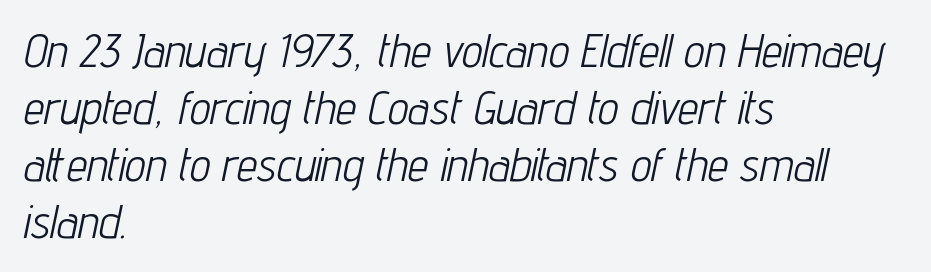
Q: Is the text bold? A: No.
Q: Is the text italic (slanted)? A: Yes, it leans right by about 12 degrees.
Q: Is the text underlined? A: No.
Q: How is the paragraph aligned? A: Left-aligned.
Q: Is the spacing between letters normal or unusually wide? A: Normal.
Q: Width (condensed, normal, or wide)? A: Condensed.
Q: Stroke contrast? A: Low.
Q: x-height? A: Medium.
Q: Monospaced? A: No.
